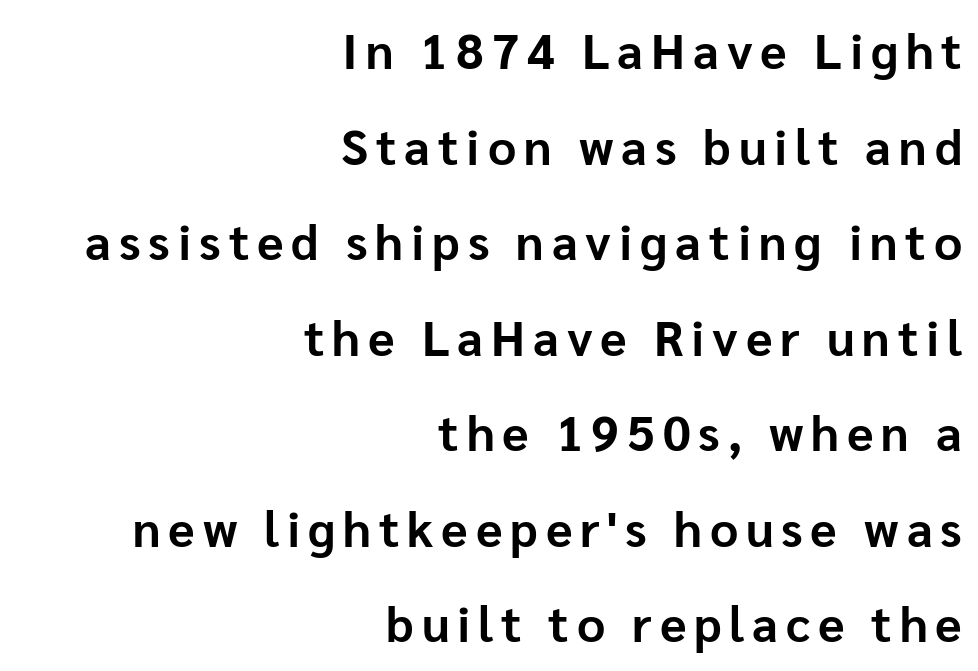
Do the letters lean? They stand straight. These lines carry a lot of weight — the face is fully bold. The glyphs in this specimen are sans serif. A clean baseline with only descenders dipping below it.
